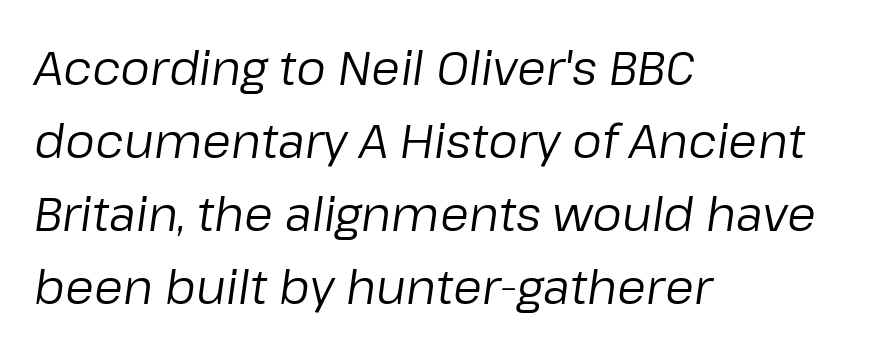
{"italic": "yes", "lean": "right", "slant_degrees": 8, "bold": "no", "weight": "regular", "width": "normal", "stroke_contrast": "low", "x_height": "medium", "monospaced": "no", "underline": "no", "align": "left", "line_spacing": "normal", "line_spacing_ratio": 1.55, "letter_spacing": "normal", "letter_spacing_em": 0.0, "glyph_px": 47}
